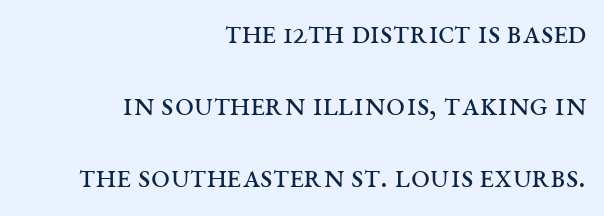
Q: Is the text bold? A: No.
Q: Is the text italic (slanted)? A: No, it is upright.
Q: Is the typeface a serif or a sans-serif typeface? A: Serif.
Q: Is the text underlined? A: No.
Q: How is the paragraph aligned? A: Right-aligned.
Q: Is the spacing between letters normal or unusually wide? A: Normal.
Q: Is the spacing between lines tight, normal or loose? A: Loose.
Q: Width (condensed, normal, or wide)? A: Wide.
Q: Stroke contrast? A: Medium.
Q: x-height? A: Large.
Q: Monospaced? A: No.
